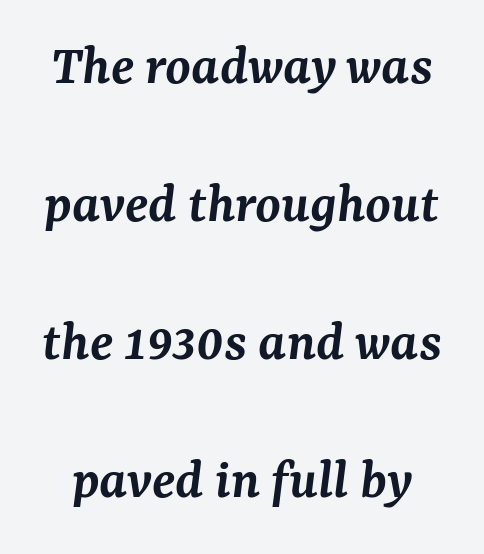
Tracking value appears to be zero — textbook default spacing. These lines carry some extra weight — a demibold, not a full bold. Do the characters align in a grid? No, the font is proportional. Examine the stroke ends and you'll spot serifs. Vertical spacing — loose. The specimen reads as italic at a glance.
